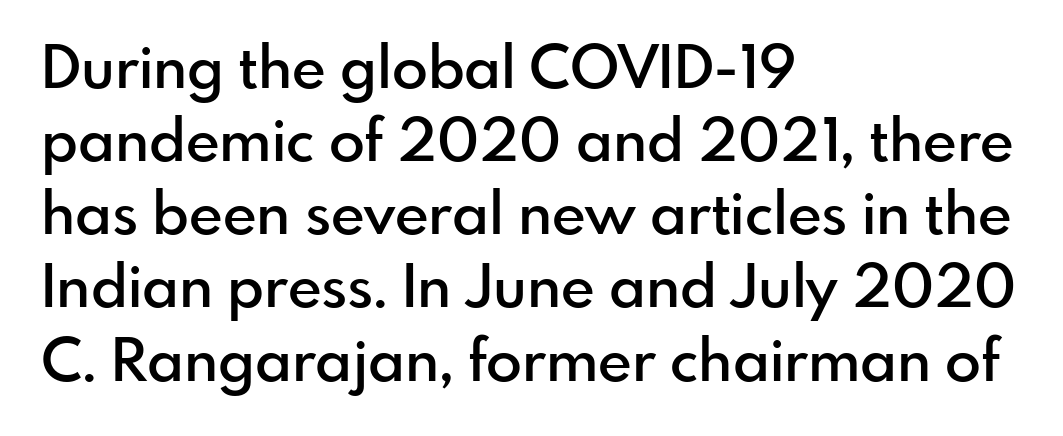
The image shows 59 px semibold sans-serif type, upright; set left-aligned, line spacing 1.24x, normal letter spacing, not underlined; low stroke contrast and a small x-height.
